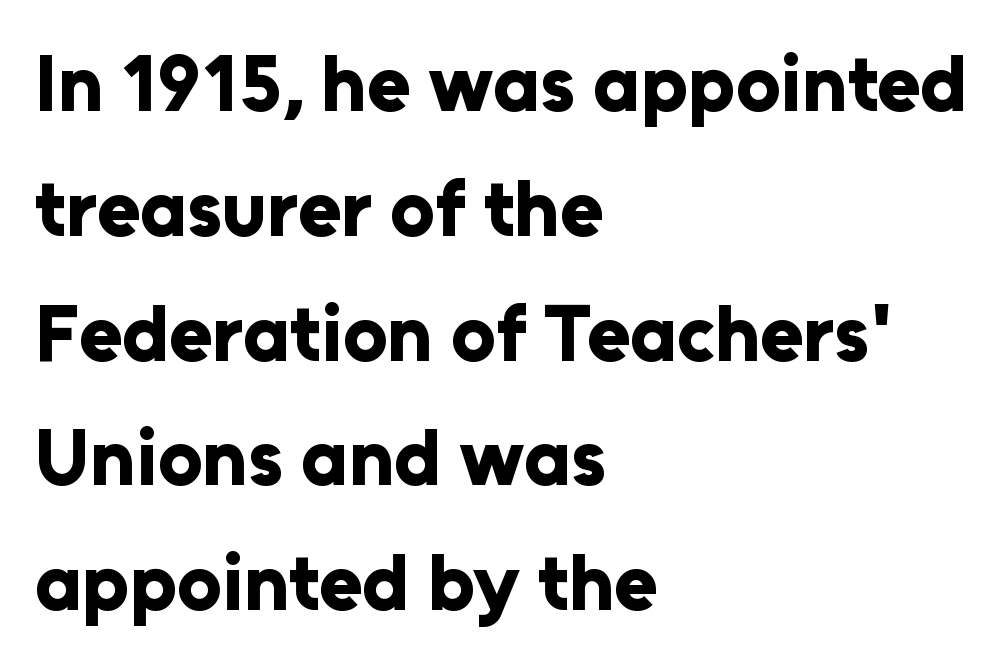
No italicization has been applied; the sample stays upright. In terms of weight, the rendering is a true, heavy bold. Think of a printed novel: that variable character pitch is what you see here. The glyphs are unaccompanied by any horizontal stroke below them. The type is set solid horizontally, with unmodified tracking.
